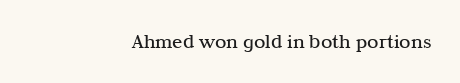
The image shows 21 px text type, upright; set right-aligned, normal letter spacing, not underlined.
